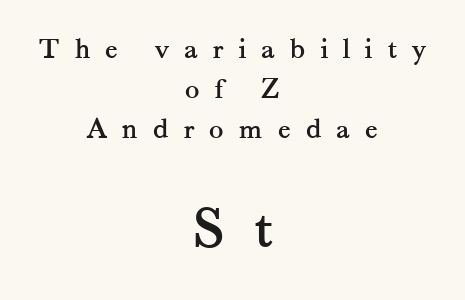
{"serif": "yes", "italic": "no", "width": "normal", "stroke_contrast": "medium", "x_height": "small", "monospaced": "no", "underline": "no", "align": "center", "line_spacing": "normal", "line_spacing_ratio": 1.33, "letter_spacing": "wide", "letter_spacing_em": 0.5, "larger_block": "second", "size_ratio": 1.97, "glyph_px": 59}
